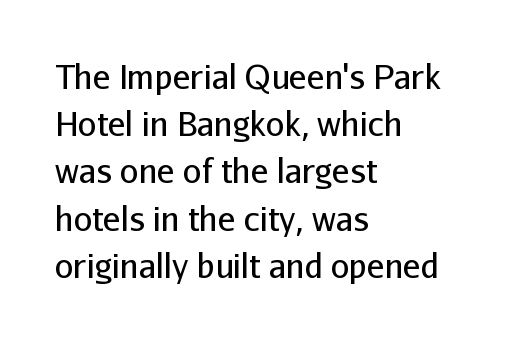
{"serif": "no", "italic": "no", "bold": "no", "weight": "regular", "width": "normal", "stroke_contrast": "low", "x_height": "medium", "monospaced": "no", "underline": "no", "align": "left", "line_spacing": "normal", "line_spacing_ratio": 1.43, "letter_spacing": "normal", "letter_spacing_em": 0.0, "glyph_px": 33}
